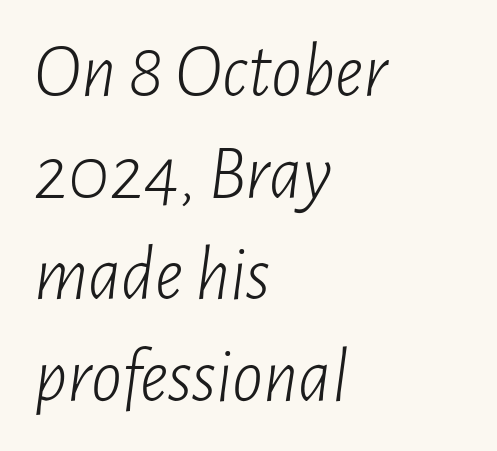
Q: Is the text bold? A: No.
Q: Is the text italic (slanted)? A: Yes, it leans right by about 7 degrees.
Q: Is the text underlined? A: No.
Q: How is the paragraph aligned? A: Left-aligned.
Q: Is the spacing between letters normal or unusually wide? A: Normal.
Q: Is the spacing between lines tight, normal or loose? A: Normal.
Q: Width (condensed, normal, or wide)? A: Condensed.
Q: Stroke contrast? A: Low.
Q: x-height? A: Medium.
Q: Monospaced? A: No.
